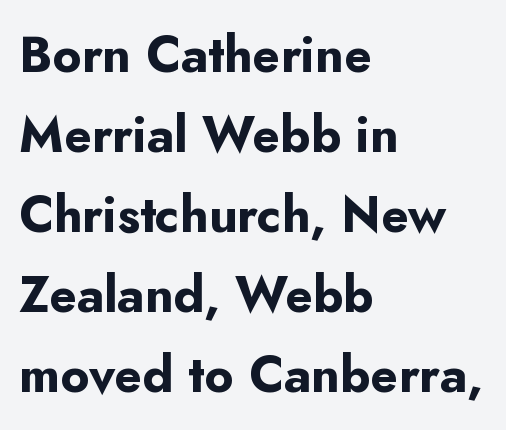
Heavy, bold letterforms. In CSS terms this would be text-align: left. Posture: upright roman. To sum up the face: it is a sans, with no serifs.
